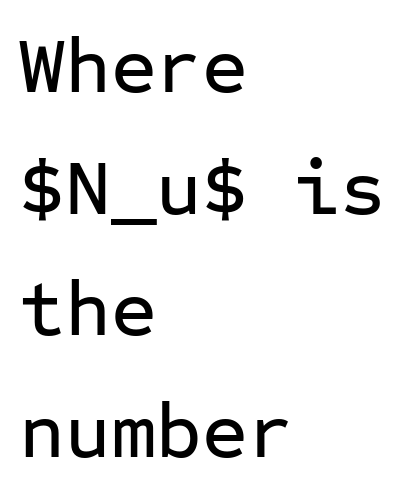
The image shows 79 px sans-serif type, upright, monospaced; set left-aligned, normal line spacing (1.54x), normal letter spacing, not underlined; low stroke contrast and a medium x-height.
